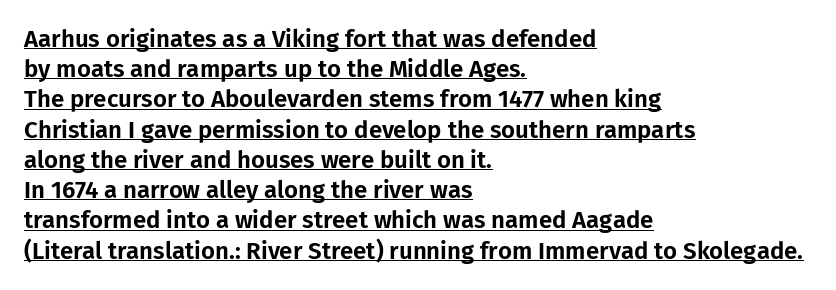
Horizontally, the lines are justified to the leading edge only. Every word sits above its own underline. These lines sit exactly where default settings would place them. It's the straight-up-and-down kind of type. This sample uses plain, unmodified letter spacing.
